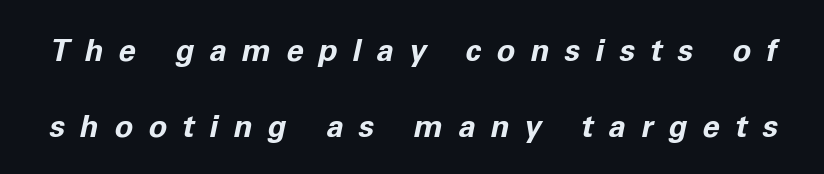
The font's italic variant was chosen for this text. Characters follow at a spacing far wider than the type designer built in. Regarding leading, the lines here are spaced well apart. Looks like regular typesetting: each glyph gets only the width it needs. Any mark beneath the type? The region is blank.
